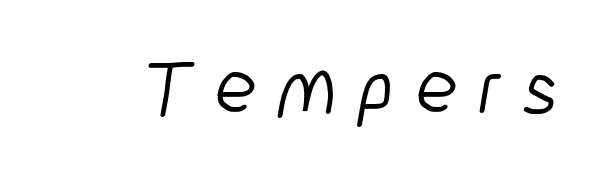
Q: Is the text bold? A: No.
Q: Is the typeface a serif or a sans-serif typeface? A: Sans-serif.
Q: Is the text underlined? A: No.
Q: Is the spacing between letters normal or unusually wide? A: Unusually wide.
Q: Width (condensed, normal, or wide)? A: Condensed.
Q: Stroke contrast? A: Low.
Q: x-height? A: Medium.
Q: Monospaced? A: No.
